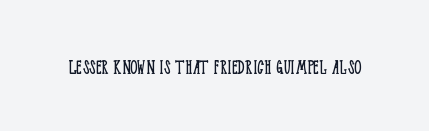
The image shows 22 px text type, upright; set normal letter spacing, not underlined.
